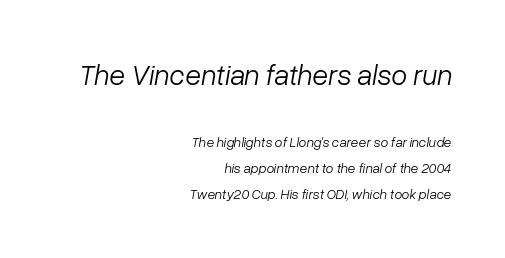
The image shows 29 px light type, italic (leaning right); set right-aligned, line spacing 1.88x, normal letter spacing, not underlined; the first (top) block is 2.07x larger; low stroke contrast and a medium x-height.
